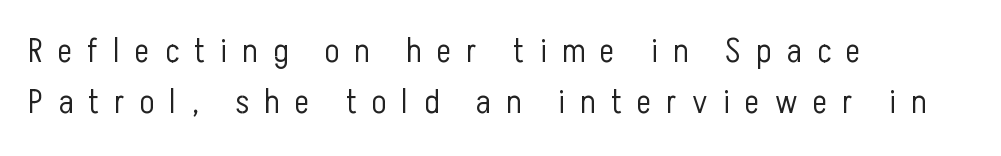
{"serif": "no", "italic": "no", "bold": "no", "weight": "light", "width": "condensed", "stroke_contrast": "low", "x_height": "medium", "monospaced": "no", "underline": "no", "align": "left", "line_spacing": "normal", "line_spacing_ratio": 1.51, "letter_spacing": "wide", "letter_spacing_em": 0.45, "glyph_px": 34}
